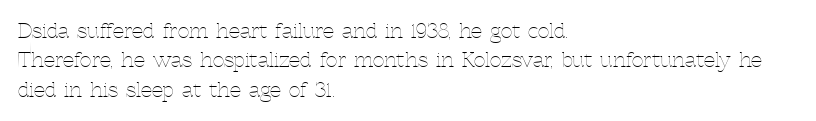
The image shows 20 px text type, upright; set left-aligned, normal line spacing (1.47x), normal letter spacing, not underlined.
